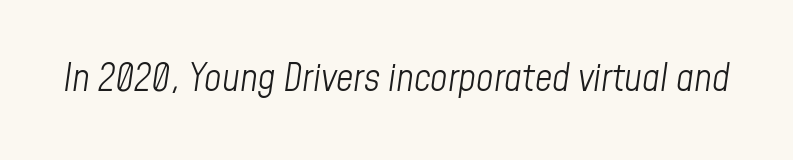
Q: Is the text bold? A: No.
Q: Is the text italic (slanted)? A: Yes, it leans right by about 8 degrees.
Q: Is the text underlined? A: No.
Q: Is the spacing between letters normal or unusually wide? A: Normal.
Q: Width (condensed, normal, or wide)? A: Condensed.
Q: Stroke contrast? A: Low.
Q: x-height? A: Medium.
Q: Monospaced? A: No.
